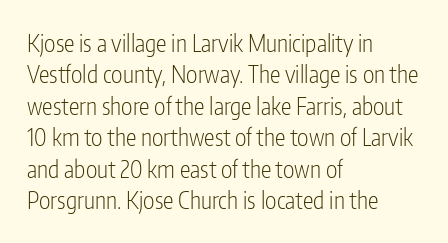
Q: Is the text bold? A: No.
Q: Is the text italic (slanted)? A: No, it is upright.
Q: Is the text underlined? A: No.
Q: How is the paragraph aligned? A: Left-aligned.
Q: Is the spacing between letters normal or unusually wide? A: Normal.
Q: Is the spacing between lines tight, normal or loose? A: Normal.
